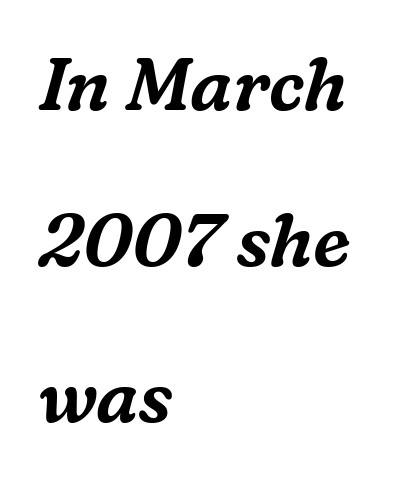
Caption: standard tracking, unaltered. This sample uses a serif face. Check the space under the baseline: it is left empty. Does the leading feel generous? Absolutely, it's lavish. You can tell it's italic because the verticals aren't actually vertical. The rendering uses natural spacing where letterforms have individual widths.
